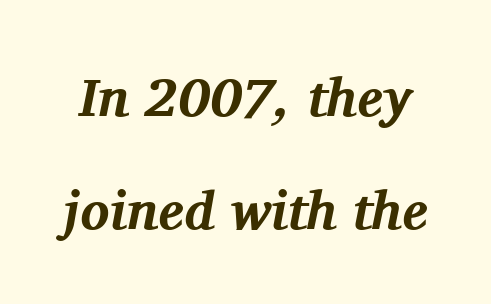
Honestly, the rows look like they've been pulled way apart. To sum up the face: it has serifs. Does the lettering tilt? It does — this is italic. The space directly below the letters is spotless.
